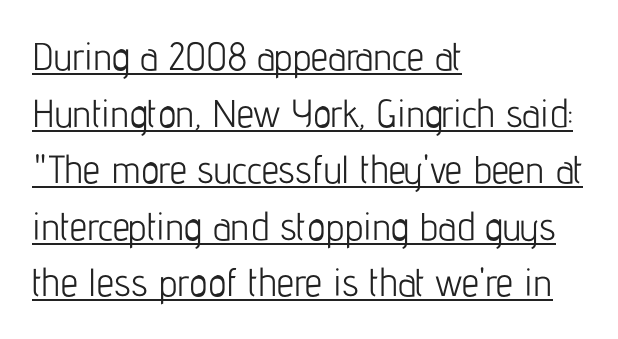
The image shows 39 px light, condensed sans-serif type, upright; set left-aligned, normal line spacing (1.45x), normal letter spacing, underlined; low stroke contrast and a medium x-height.
